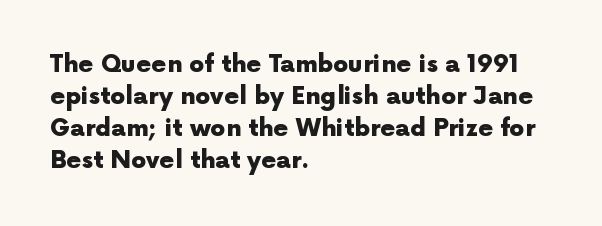
How are the letters spaced? Ordinarily, with no added tracking. Left-aligned paragraph, ragged on the right. The rows are spaced the way most documents space them. The glyphs are unaccompanied by any horizontal stroke below them. Weight check: bold — yes, fully. Ordinary non-slanted type is in use.
